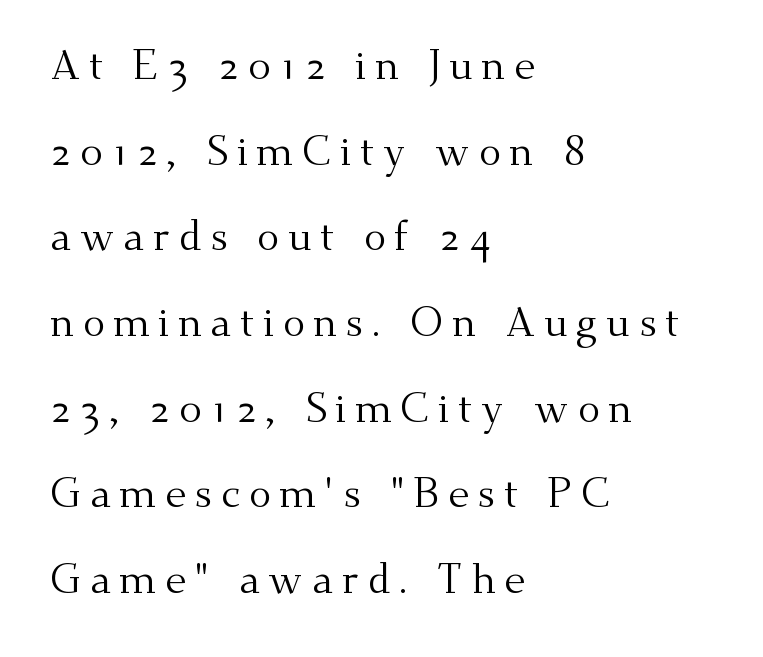
Q: Is the text bold? A: No.
Q: Is the text italic (slanted)? A: No, it is upright.
Q: Is the typeface a serif or a sans-serif typeface? A: Serif.
Q: Is the text underlined? A: No.
Q: How is the paragraph aligned? A: Left-aligned.
Q: Is the spacing between letters normal or unusually wide? A: Unusually wide.
Q: Is the spacing between lines tight, normal or loose? A: Loose.
Q: Width (condensed, normal, or wide)? A: Normal.
Q: Stroke contrast? A: Medium.
Q: x-height? A: Small.
Q: Monospaced? A: No.
